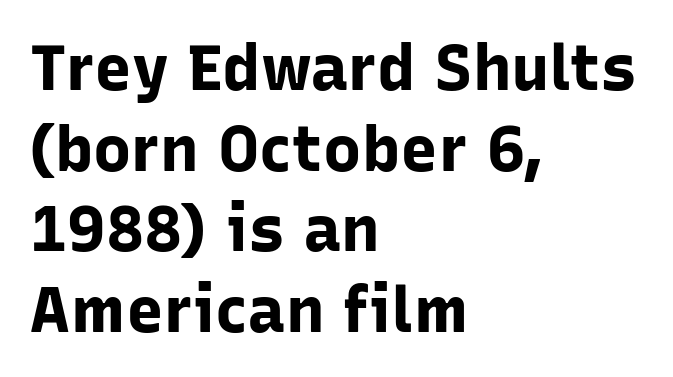
{"serif": "no", "italic": "no", "bold": "yes", "weight": "bold", "width": "normal", "stroke_contrast": "low", "x_height": "medium", "monospaced": "no", "underline": "no", "align": "left", "line_spacing": "normal", "line_spacing_ratio": 1.26, "letter_spacing": "normal", "letter_spacing_em": 0.0, "glyph_px": 64}
